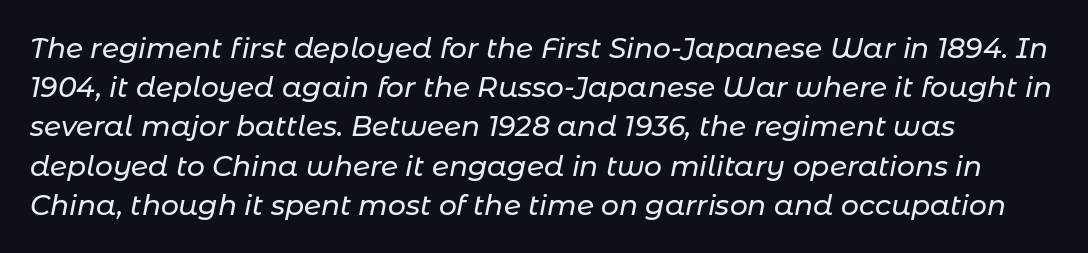
Caption: standard tracking, unaltered. These lines are rendered in a variable-pitch font. Each line starts at the same left margin while the right side varies. Observe the lean: these are italic letterforms. Just letters on the line, the space beneath them empty. A typesetter would call this leading conventional body-copy spacing.
